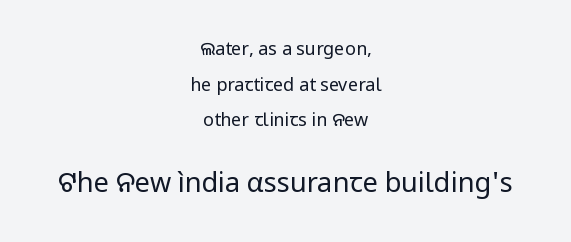
The image shows 27 px text type, upright; set centered, loose line spacing (1.98x), normal letter spacing, not underlined; the second (bottom) block is 1.5x larger.
